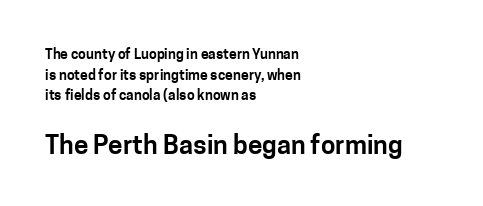
The image shows 26 px text type, upright; set left-aligned, normal line spacing (1.47x), normal letter spacing, not underlined; the second (bottom) block is 1.86x larger.
